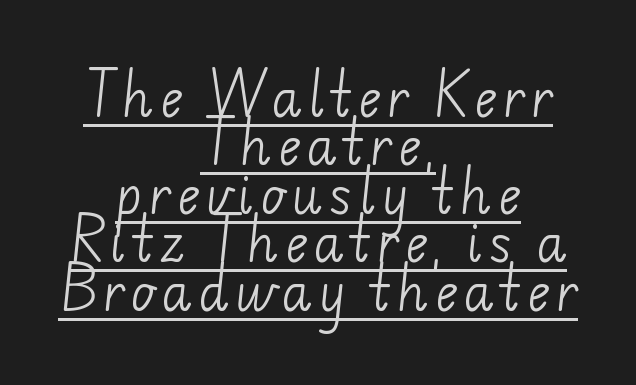
{"serif": "no", "bold": "no", "weight": "light", "width": "normal", "stroke_contrast": "low", "x_height": "small", "monospaced": "no", "underline": "yes", "align": "center", "line_spacing": "tight", "line_spacing_ratio": 0.97, "glyph_px": 50}
